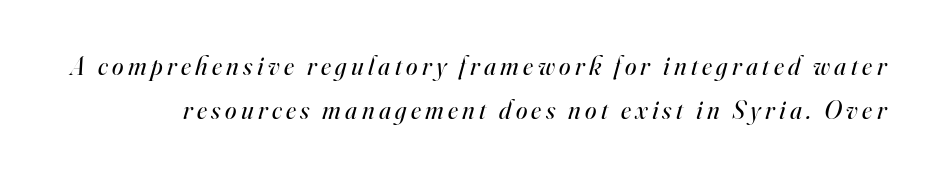
The image shows 26 px text type, italic (leaning right); set normal line spacing (1.69x), not underlined.
